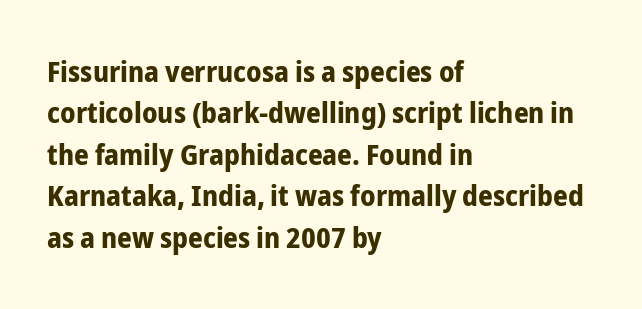
The image shows 29 px bold, condensed sans-serif type, upright; set left-aligned, normal line spacing (1.43x), normal letter spacing, not underlined; low stroke contrast and a medium x-height.
